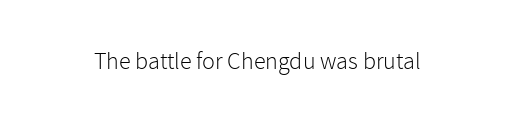
Q: Is the text bold? A: No.
Q: Is the text italic (slanted)? A: No, it is upright.
Q: Is the text underlined? A: No.
Q: Is the spacing between letters normal or unusually wide? A: Normal.
